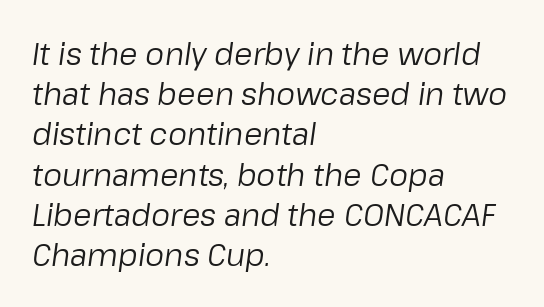
The image shows 30 px regular-weight type, italic (leaning right); set left-aligned, normal line spacing (1.34x), normal letter spacing, not underlined; low stroke contrast and a medium x-height.
